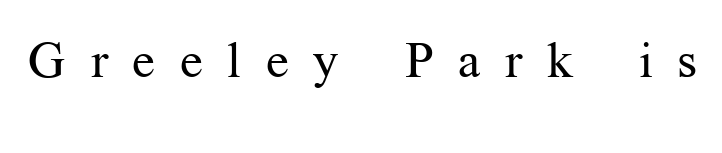
The image shows 50 px regular-weight serif type, upright; set unusually wide letter spacing (+0.49 em), not underlined; medium stroke contrast and a medium x-height.
